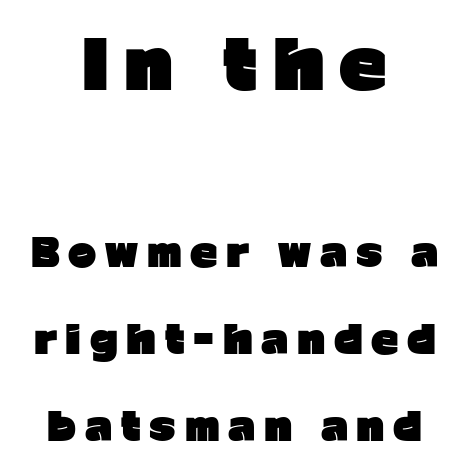
The image shows 66 px heavy sans-serif type, upright; set centered, loose line spacing (2.3x), unusually wide letter spacing (+0.23 em), not underlined; the first (top) block is 1.74x larger; low stroke contrast and a medium x-height.
